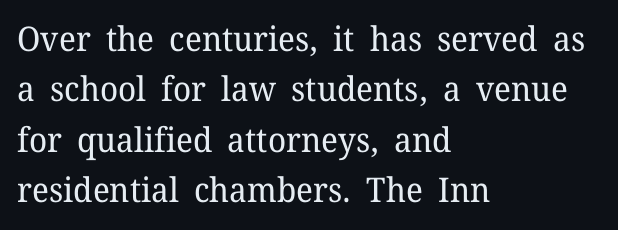
{"serif": "yes", "italic": "no", "bold": "no", "weight": "regular", "width": "normal", "stroke_contrast": "low", "x_height": "medium", "monospaced": "no", "underline": "no", "align": "left", "line_spacing": "normal", "line_spacing_ratio": 1.48, "letter_spacing": "normal", "letter_spacing_em": 0.0, "glyph_px": 34}
